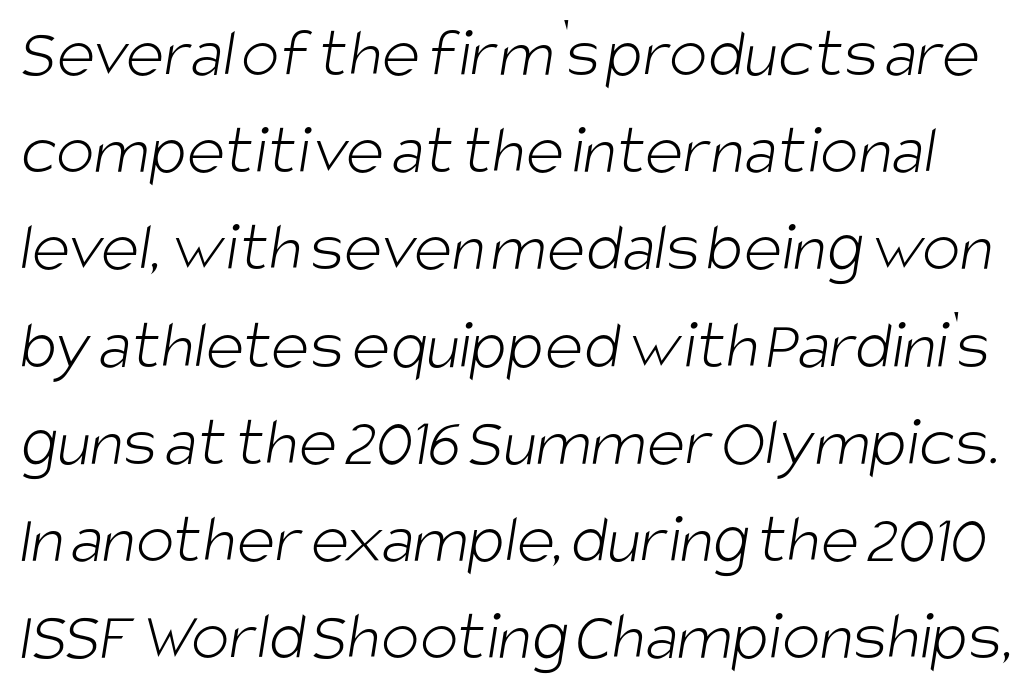
{"serif": "no", "bold": "no", "weight": "light", "width": "condensed", "stroke_contrast": "low", "x_height": "large", "monospaced": "no", "underline": "no", "line_spacing": "normal", "line_spacing_ratio": 1.35, "letter_spacing": "normal", "letter_spacing_em": 0.0, "glyph_px": 72}
